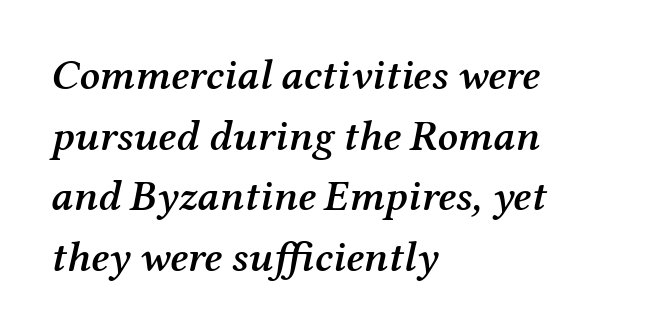
Q: Is the text bold? A: Semi-bold.
Q: Is the text italic (slanted)? A: Yes, it leans right by about 12 degrees.
Q: Is the typeface a serif or a sans-serif typeface? A: Serif.
Q: Is the text underlined? A: No.
Q: How is the paragraph aligned? A: Left-aligned.
Q: Is the spacing between letters normal or unusually wide? A: Normal.
Q: Is the spacing between lines tight, normal or loose? A: Normal.
Q: Width (condensed, normal, or wide)? A: Normal.
Q: Stroke contrast? A: Medium.
Q: x-height? A: Medium.
Q: Monospaced? A: No.
